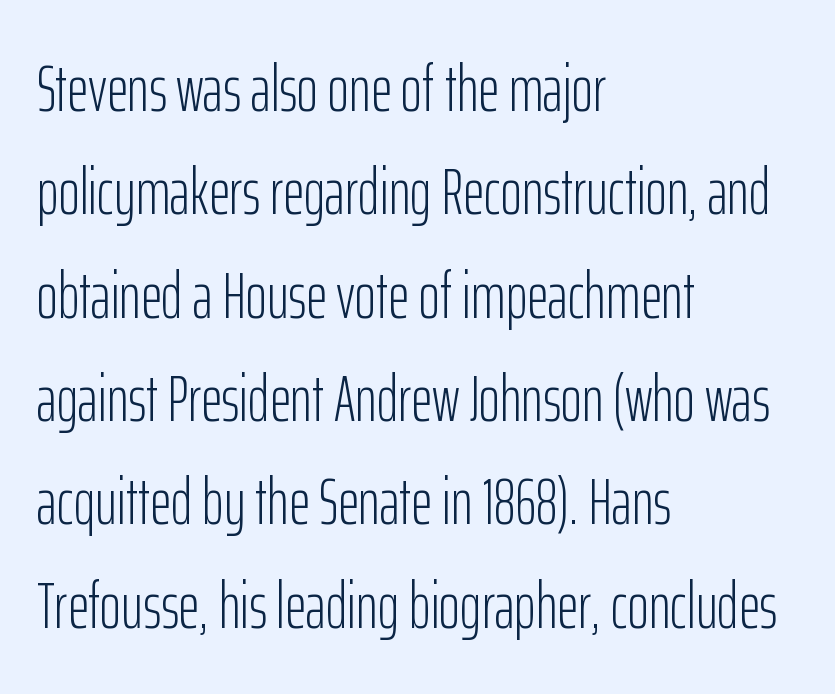
Q: Is the text bold? A: No.
Q: Is the text italic (slanted)? A: No, it is upright.
Q: Is the typeface a serif or a sans-serif typeface? A: Sans-serif.
Q: Is the text underlined? A: No.
Q: How is the paragraph aligned? A: Left-aligned.
Q: Is the spacing between letters normal or unusually wide? A: Normal.
Q: Is the spacing between lines tight, normal or loose? A: Normal.
Q: Width (condensed, normal, or wide)? A: Condensed.
Q: Stroke contrast? A: Low.
Q: x-height? A: Medium.
Q: Monospaced? A: No.
